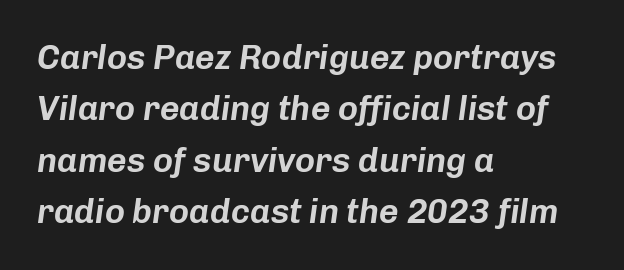
{"italic": "yes", "lean": "right", "slant_degrees": 8, "width": "normal", "stroke_contrast": "low", "x_height": "medium", "monospaced": "no", "underline": "no", "align": "left", "line_spacing": "normal", "line_spacing_ratio": 1.51, "letter_spacing": "normal", "letter_spacing_em": 0.0, "glyph_px": 34}
